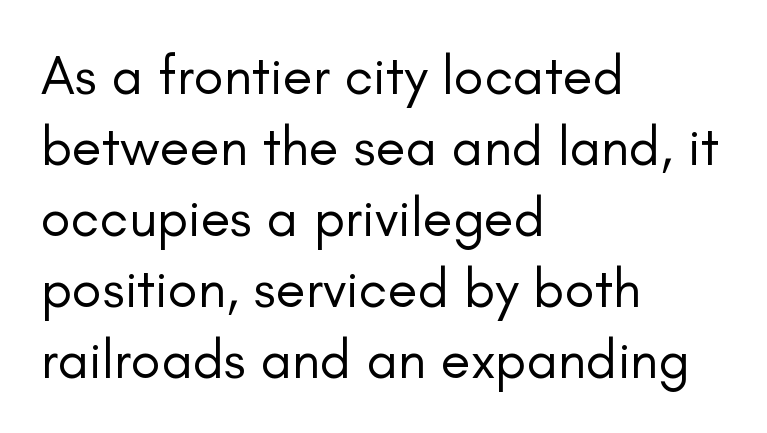
The lines are quadded left. This is sans-serif lettering, the kind often seen on screens and signage. The string is rendered with underlining switched off. Unlike italic type, these characters show no tilt at all. These glyphs show unthickened strokes, regular width or finer.
